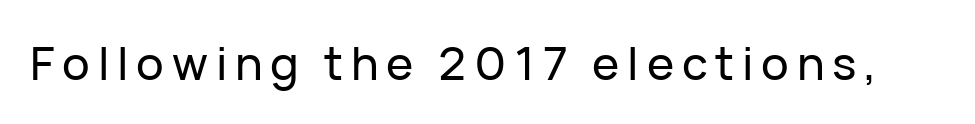
The image shows 46 px sans-serif type, upright; set not underlined; low stroke contrast and a medium x-height.
